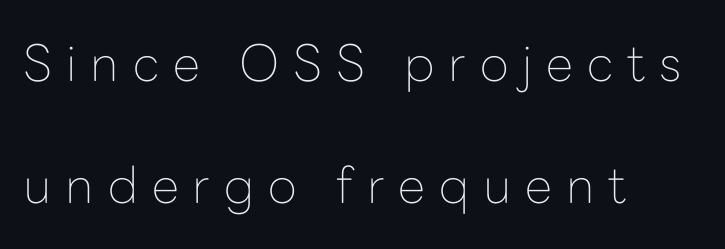
Q: Is the text bold? A: No.
Q: Is the text italic (slanted)? A: No, it is upright.
Q: Is the typeface a serif or a sans-serif typeface? A: Sans-serif.
Q: Is the text underlined? A: No.
Q: How is the paragraph aligned? A: Left-aligned.
Q: Is the spacing between letters normal or unusually wide? A: Unusually wide.
Q: Is the spacing between lines tight, normal or loose? A: Loose.
Q: Width (condensed, normal, or wide)? A: Normal.
Q: Stroke contrast? A: Low.
Q: x-height? A: Medium.
Q: Monospaced? A: No.
